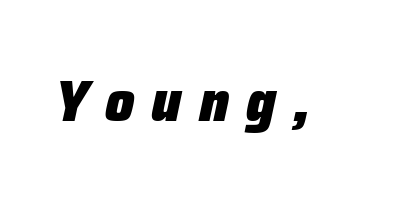
The face used here has the dense, thick strokes of a bold. The space beneath each line is pristine and unruled. The passage shown leans; its letterforms are oblique. Honestly, the letter spacing is so wide it's the main thing you notice. These lines are rendered in a variable-pitch font.
